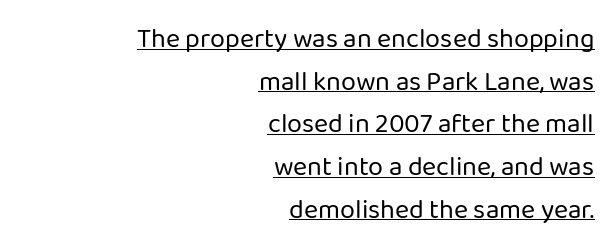
Q: Is the text bold? A: No.
Q: Is the text italic (slanted)? A: No, it is upright.
Q: Is the text underlined? A: Yes.
Q: How is the paragraph aligned? A: Right-aligned.
Q: Is the spacing between letters normal or unusually wide? A: Normal.
Q: Is the spacing between lines tight, normal or loose? A: Normal.
